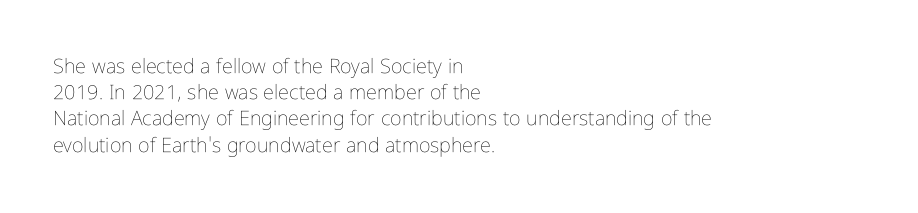
No chunkiness to these letters — they're not bold. Alignment: flush left. Do the letters lean? They stand straight. Horizontal bands of white between lines are of average thickness. Has an underline been added? It has not. Is the letter spacing exaggerated? No — it looks like the ordinary default.
